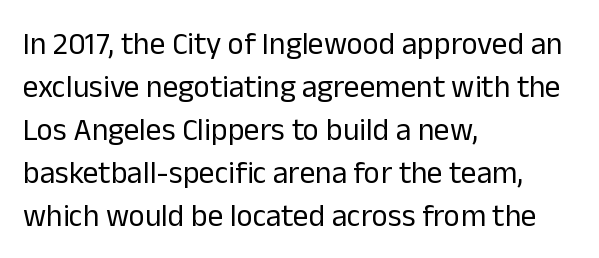
Q: Is the text bold? A: No.
Q: Is the text italic (slanted)? A: No, it is upright.
Q: Is the typeface a serif or a sans-serif typeface? A: Sans-serif.
Q: Is the text underlined? A: No.
Q: How is the paragraph aligned? A: Left-aligned.
Q: Is the spacing between letters normal or unusually wide? A: Normal.
Q: Is the spacing between lines tight, normal or loose? A: Normal.
Q: Width (condensed, normal, or wide)? A: Normal.
Q: Stroke contrast? A: Low.
Q: x-height? A: Medium.
Q: Monospaced? A: No.
